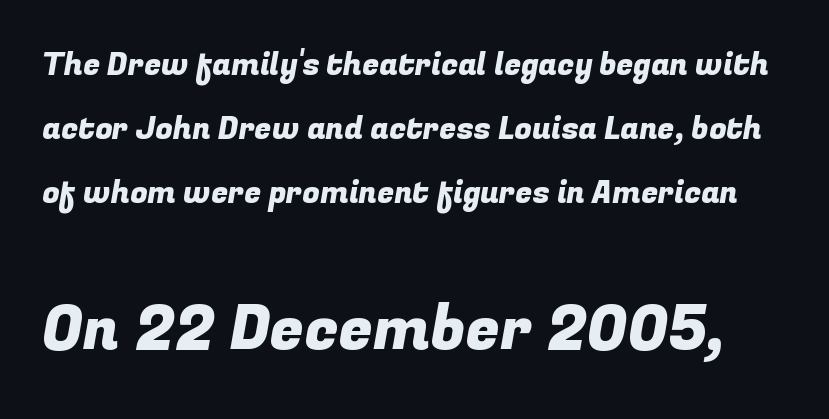
Q: Is the typeface a serif or a sans-serif typeface? A: Sans-serif.
Q: Is the text underlined? A: No.
Q: Is the spacing between letters normal or unusually wide? A: Normal.
Q: Is the spacing between lines tight, normal or loose? A: Loose.
Q: Which block of text is set in a larger size, the first (top) or the second (bottom)? A: The second (bottom) one.
Q: Width (condensed, normal, or wide)? A: Normal.
Q: Stroke contrast? A: Low.
Q: x-height? A: Medium.
Q: Monospaced? A: No.
